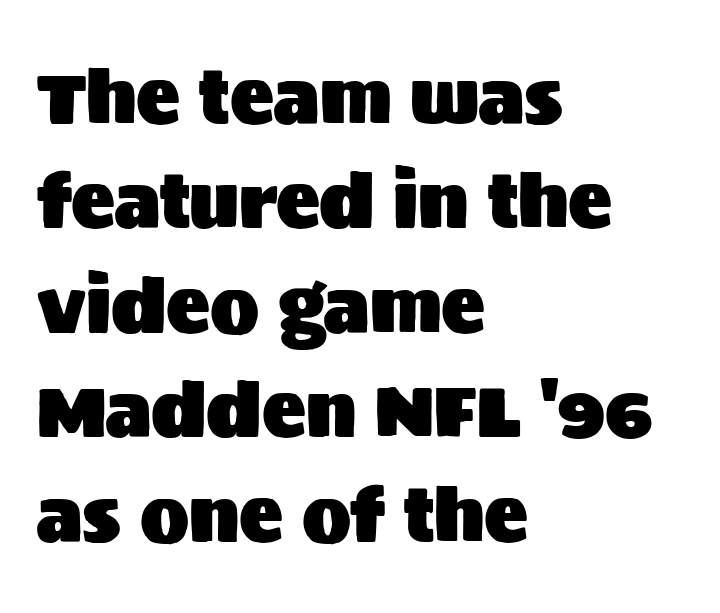
Q: Is the text italic (slanted)? A: No, it is upright.
Q: Is the typeface a serif or a sans-serif typeface? A: Sans-serif.
Q: Is the text underlined? A: No.
Q: How is the paragraph aligned? A: Left-aligned.
Q: Is the spacing between letters normal or unusually wide? A: Normal.
Q: Is the spacing between lines tight, normal or loose? A: Normal.
Q: Width (condensed, normal, or wide)? A: Normal.
Q: Stroke contrast? A: Medium.
Q: x-height? A: Large.
Q: Monospaced? A: No.
